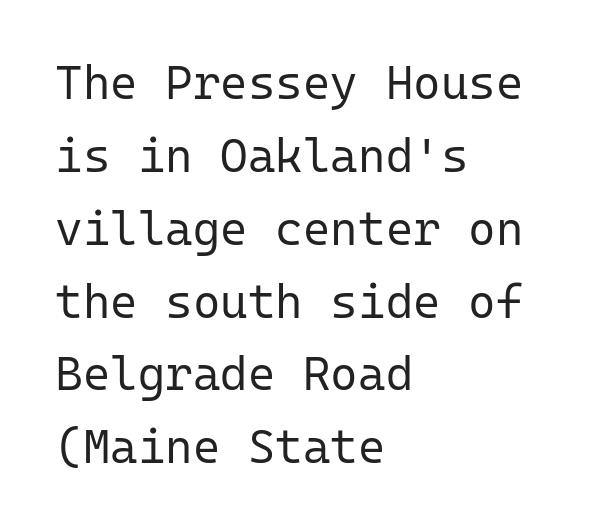
{"serif": "no", "italic": "no", "bold": "no", "weight": "regular", "width": "normal", "stroke_contrast": "low", "x_height": "medium", "monospaced": "yes", "underline": "no", "align": "left", "line_spacing": "normal", "line_spacing_ratio": 1.55, "letter_spacing": "normal", "letter_spacing_em": 0.0, "glyph_px": 47}
